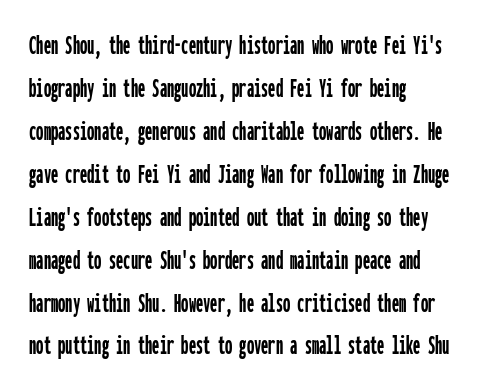
{"serif": "no", "italic": "no", "width": "condensed", "stroke_contrast": "low", "x_height": "medium", "monospaced": "yes", "underline": "no", "align": "left", "line_spacing": "normal", "line_spacing_ratio": 1.48, "letter_spacing": "normal", "letter_spacing_em": 0.0, "glyph_px": 29}
